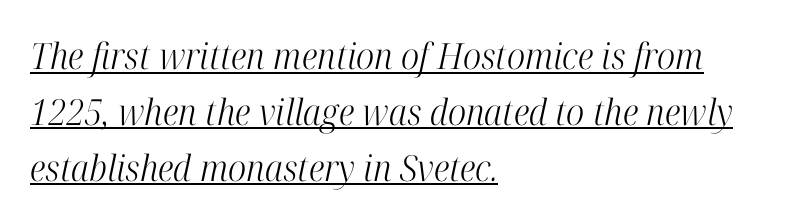
The font sits on the lighter half of the weight spectrum, regular included. The passage shown is typed in a proportional face where columns would drift. A baseline rule has been typeset under these characters. Horizontal alignment here is leftward, the default for most running prose. Slant detected: the letters are inclined.
